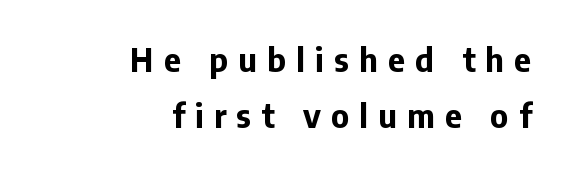
The image shows 33 px bold sans-serif type, upright; set right-aligned, normal line spacing (1.69x), unusually wide letter spacing (+0.31 em), not underlined; low stroke contrast and a medium x-height.
